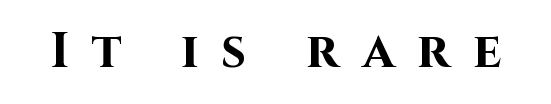
{"serif": "no", "italic": "no", "bold": "yes", "weight": "bold", "width": "normal", "stroke_contrast": "high", "x_height": "large", "monospaced": "no", "underline": "no", "letter_spacing": "wide", "letter_spacing_em": 0.46, "glyph_px": 50}
